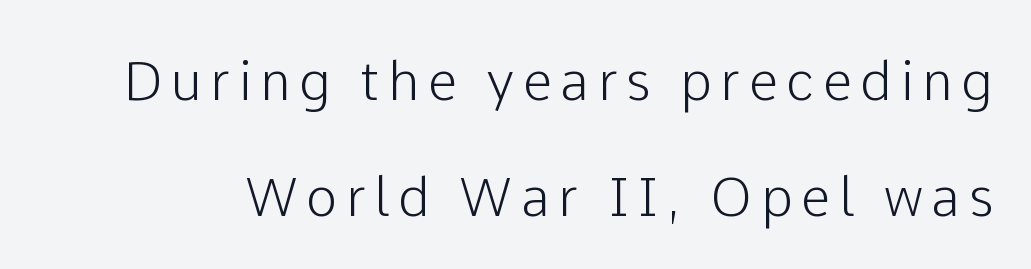
{"serif": "no", "italic": "no", "width": "normal", "stroke_contrast": "low", "x_height": "medium", "monospaced": "no", "underline": "no", "line_spacing": "loose", "line_spacing_ratio": 2.19, "glyph_px": 53}
